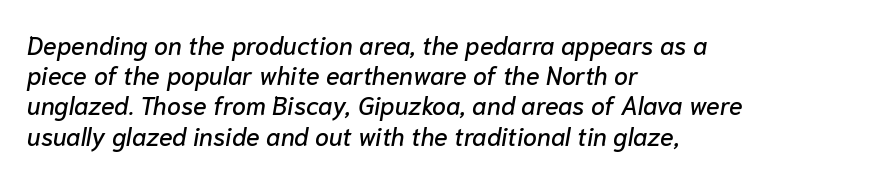
The image shows 25 px text type, italic (leaning right); set left-aligned, line spacing 1.21x, normal letter spacing, not underlined.
